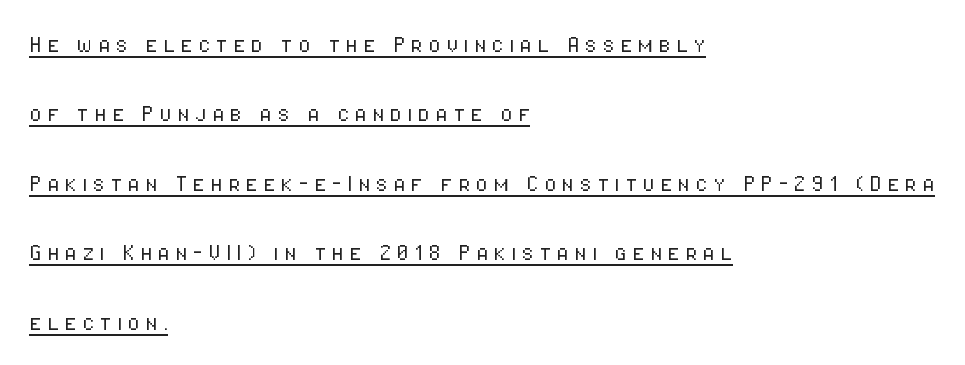
The image shows 28 px light, condensed sans-serif type, upright; set left-aligned, loose line spacing (2.48x), underlined; low stroke contrast and a medium x-height.
